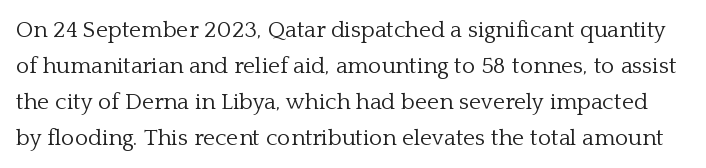
The image shows 23 px text type, upright; set normal line spacing (1.57x), normal letter spacing, not underlined.
